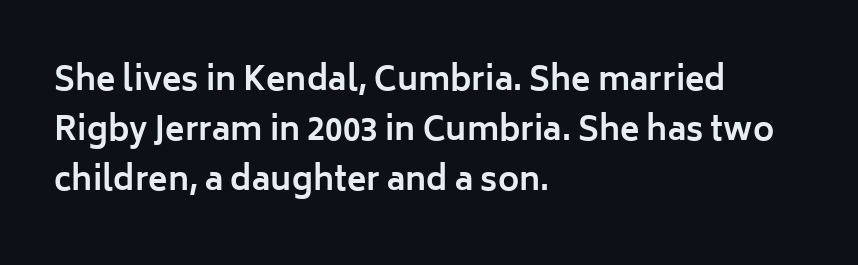
The image shows 32 px bold sans-serif type, upright; set left-aligned, normal line spacing (1.56x), normal letter spacing, not underlined; low stroke contrast and a medium x-height.
